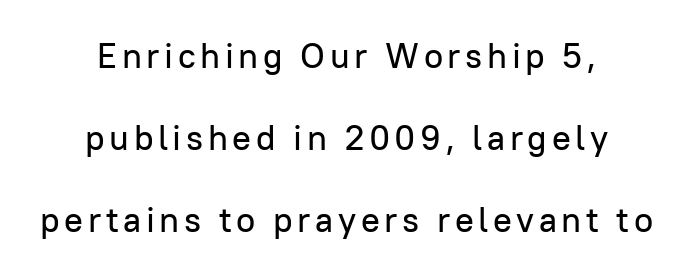
{"serif": "no", "italic": "no", "width": "normal", "stroke_contrast": "low", "x_height": "medium", "monospaced": "no", "underline": "no", "align": "center", "line_spacing": "loose", "line_spacing_ratio": 2.35, "glyph_px": 35}
